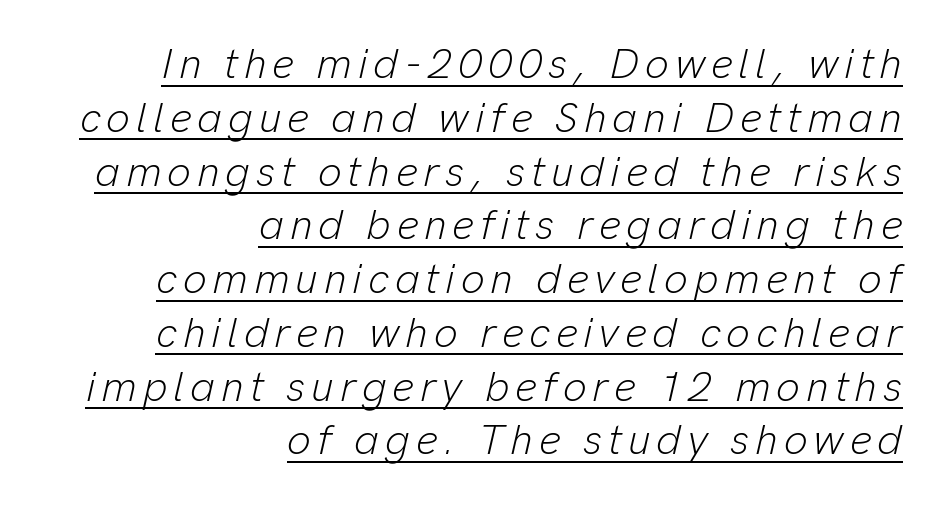
The image shows 42 px light type, italic (leaning right); set right-aligned, normal line spacing (1.28x), underlined; low stroke contrast and a medium x-height.
